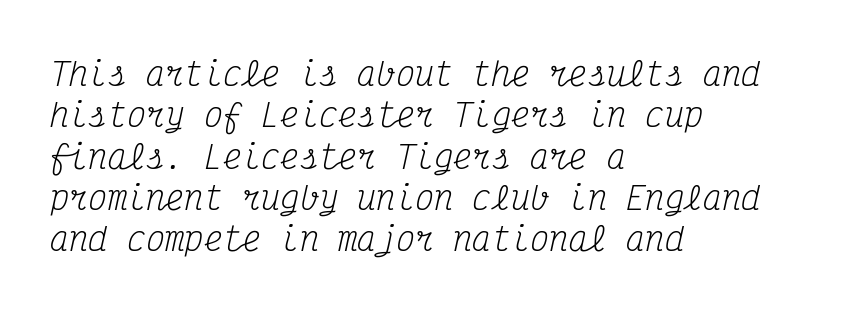
Baseline-to-baseline distance is the conventional proportion of letter height. Letter spacing: default. The face used here is monospaced, like something from a code editor. Horizontally, the lines are justified to the leading edge only. Underline: absent.
